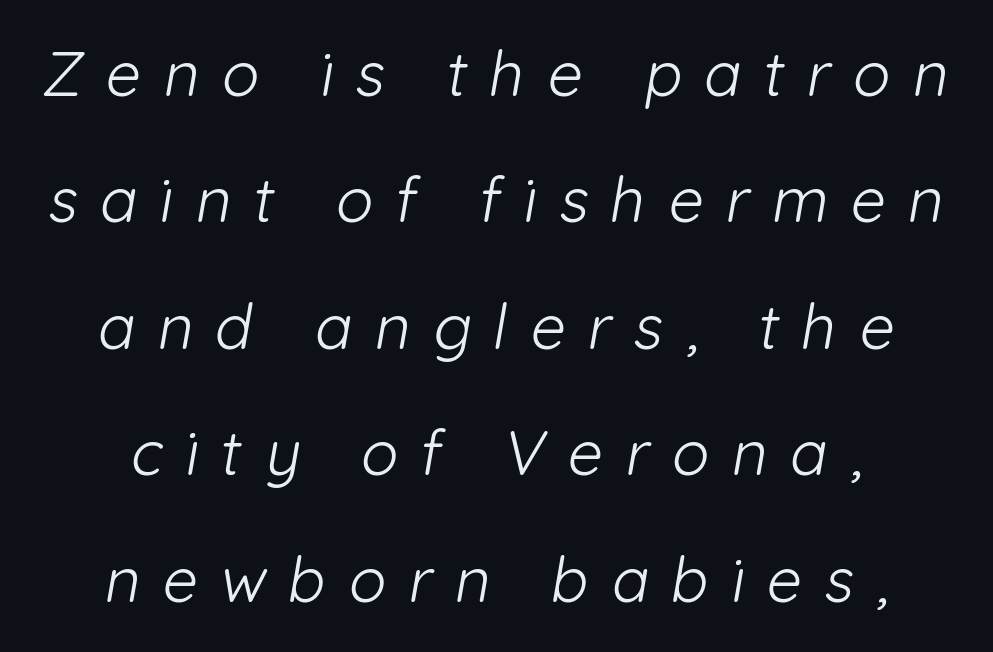
Q: Is the text bold? A: No.
Q: Is the typeface a serif or a sans-serif typeface? A: Sans-serif.
Q: Is the text underlined? A: No.
Q: How is the paragraph aligned? A: Centered.
Q: Is the spacing between letters normal or unusually wide? A: Unusually wide.
Q: Is the spacing between lines tight, normal or loose? A: Loose.
Q: Width (condensed, normal, or wide)? A: Normal.
Q: Stroke contrast? A: Low.
Q: x-height? A: Medium.
Q: Monospaced? A: No.
